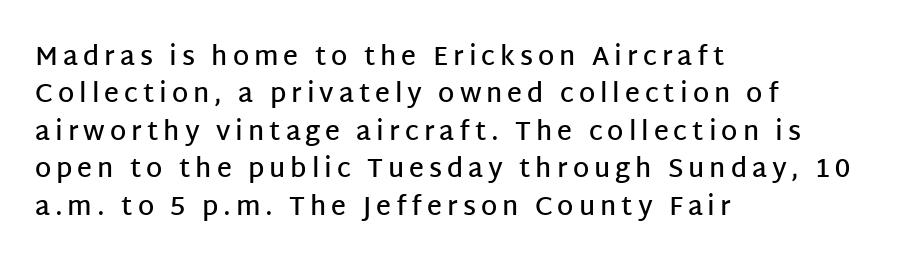
Stems and bowls a touch heavier than normal — semibold. Leading: standard. The baseline area is clear. A roman cut, with each character standing at attention. Layout note: lines flush left.
